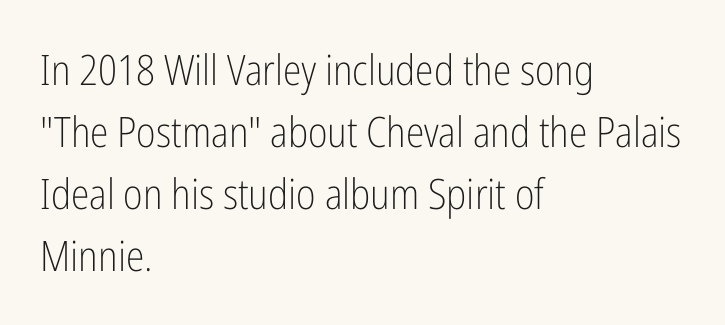
The words here are not underlined. Leading matches the norm, producing a regular column. What kind of face is this? One without serifs — a sans. These lines are set flush left with a ragged right edge. The lettering holds an erect, upright posture throughout.
